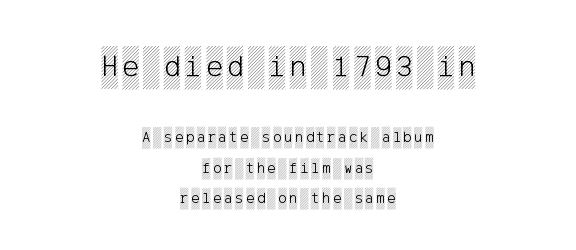
Q: Is the text italic (slanted)? A: No, it is upright.
Q: Is the text underlined? A: No.
Q: How is the paragraph aligned? A: Centered.
Q: Is the spacing between lines tight, normal or loose? A: Loose.
Q: Which block of text is set in a larger size, the first (top) or the second (bottom)? A: The first (top) one.
Q: Width (condensed, normal, or wide)? A: Condensed.
Q: x-height? A: Large.
